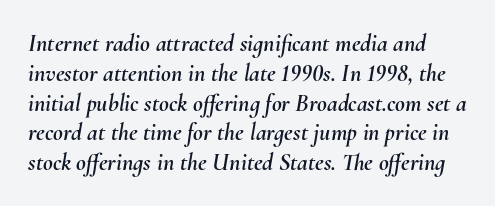
Q: Is the text italic (slanted)? A: Yes, it leans right by about 10 degrees.
Q: Is the text underlined? A: No.
Q: Is the spacing between letters normal or unusually wide? A: Normal.
